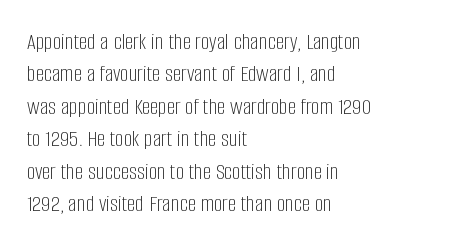
Q: Is the text bold? A: No.
Q: Is the text italic (slanted)? A: No, it is upright.
Q: Is the text underlined? A: No.
Q: How is the paragraph aligned? A: Left-aligned.
Q: Is the spacing between letters normal or unusually wide? A: Normal.
Q: Is the spacing between lines tight, normal or loose? A: Normal.
